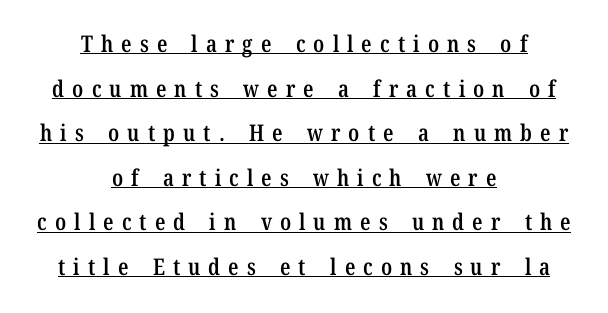
The image shows 23 px text type, upright; set centered, loose line spacing (1.94x), unusually wide letter spacing (+0.35 em), underlined.
